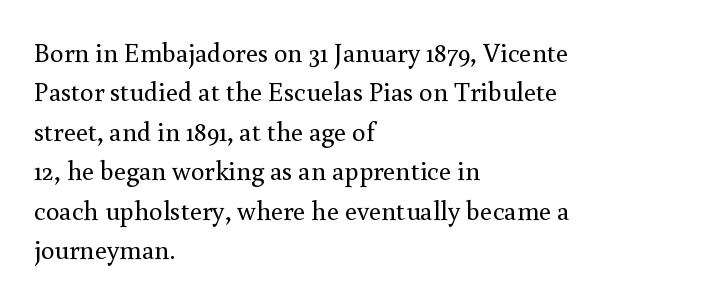
The image shows 27 px text type, upright; set left-aligned, normal line spacing (1.46x), normal letter spacing, not underlined.
